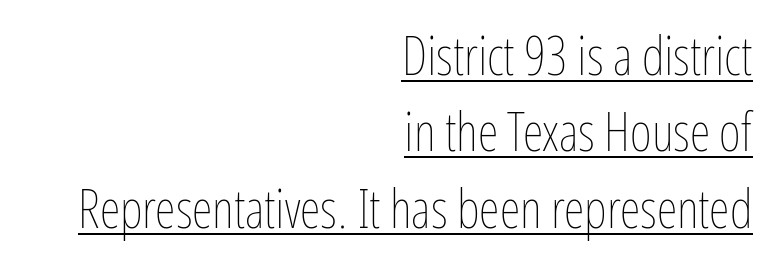
The image shows 53 px thin, condensed type, upright; set right-aligned, normal line spacing (1.44x), normal letter spacing, underlined; low stroke contrast and a medium x-height.
